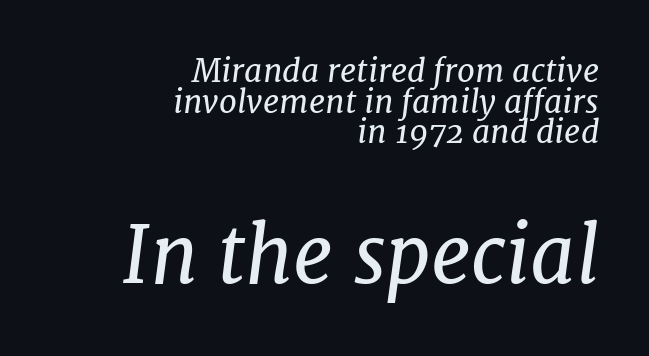
{"serif": "yes", "italic": "yes", "lean": "right", "slant_degrees": 7, "bold": "no", "weight": "regular", "width": "normal", "stroke_contrast": "low", "x_height": "medium", "monospaced": "no", "underline": "no", "align": "right", "line_spacing": "tight", "line_spacing_ratio": 0.96, "letter_spacing": "normal", "letter_spacing_em": 0.0, "larger_block": "second", "size_ratio": 2.47, "glyph_px": 79}
